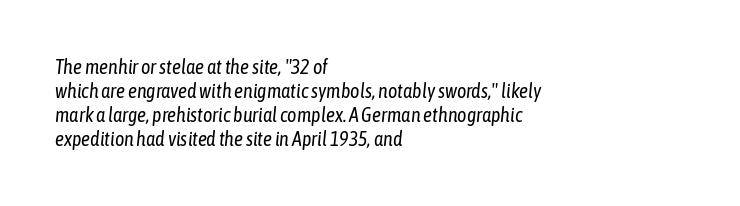
{"italic": "yes", "lean": "right", "slant_degrees": 6, "bold": "no", "underline": "no", "align": "left", "line_spacing_ratio": 1.2, "letter_spacing": "normal", "letter_spacing_em": 0.0, "glyph_px": 20}
